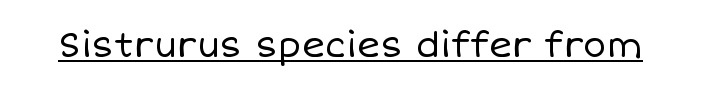
The image shows 35 px regular-weight type, upright; set normal letter spacing, underlined; low stroke contrast and a large x-height.
